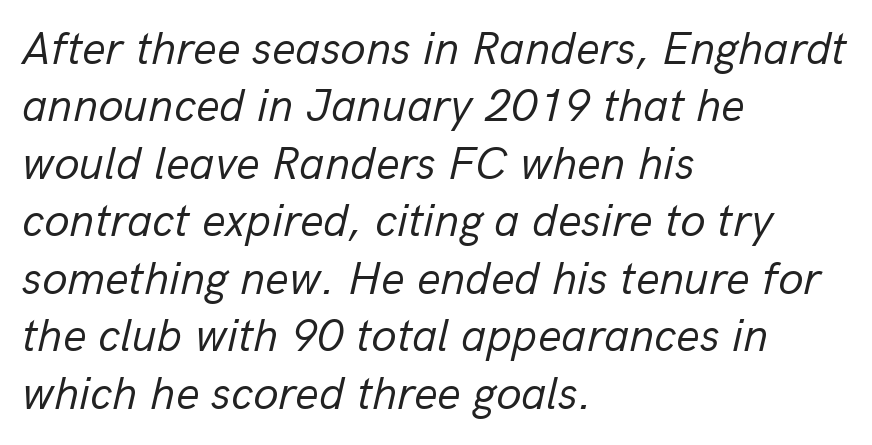
Q: Is the text bold? A: No.
Q: Is the text italic (slanted)? A: Yes, it leans right by about 13 degrees.
Q: Is the text underlined? A: No.
Q: How is the paragraph aligned? A: Left-aligned.
Q: Is the spacing between letters normal or unusually wide? A: Normal.
Q: Is the spacing between lines tight, normal or loose? A: Normal.
Q: Width (condensed, normal, or wide)? A: Normal.
Q: Stroke contrast? A: Low.
Q: x-height? A: Medium.
Q: Monospaced? A: No.
